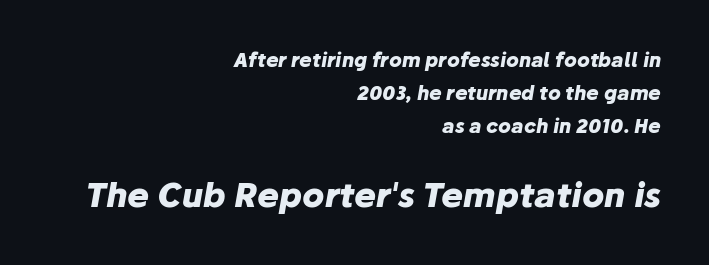
Q: Is the text bold? A: Yes.
Q: Is the text italic (slanted)? A: Yes, it leans right by about 10 degrees.
Q: Is the text underlined? A: No.
Q: How is the paragraph aligned? A: Right-aligned.
Q: Is the spacing between letters normal or unusually wide? A: Normal.
Q: Which block of text is set in a larger size, the first (top) or the second (bottom)? A: The second (bottom) one.
Q: Width (condensed, normal, or wide)? A: Normal.
Q: Stroke contrast? A: Low.
Q: x-height? A: Medium.
Q: Monospaced? A: No.
